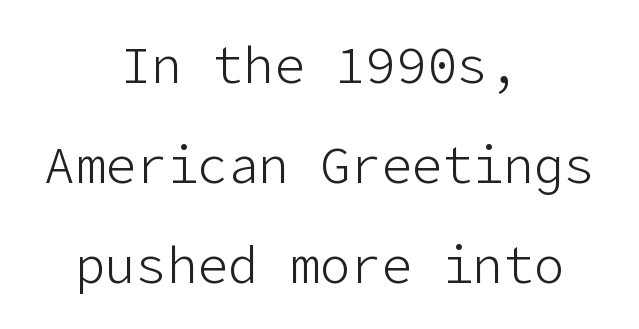
{"serif": "no", "italic": "no", "bold": "no", "weight": "light", "width": "normal", "stroke_contrast": "low", "x_height": "medium", "underline": "no", "align": "center", "line_spacing": "loose", "line_spacing_ratio": 1.96, "letter_spacing": "normal", "letter_spacing_em": 0.0, "glyph_px": 51}
